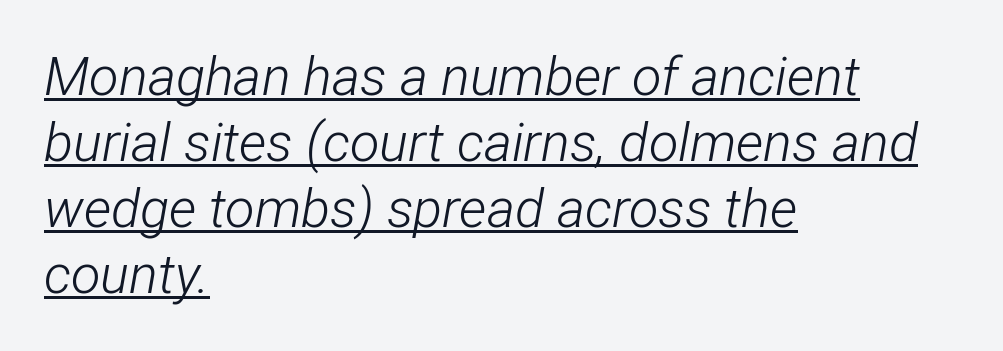
The image shows 54 px light, condensed type, italic (leaning right); set left-aligned, line spacing 1.22x, normal letter spacing, underlined; low stroke contrast and a medium x-height.
